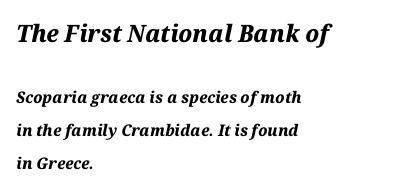
{"italic": "yes", "lean": "right", "slant_degrees": 12, "bold": "yes", "underline": "no", "align": "left", "line_spacing": "loose", "line_spacing_ratio": 2.06, "letter_spacing": "normal", "letter_spacing_em": 0.0, "larger_block": "first", "size_ratio": 1.5, "glyph_px": 24}
